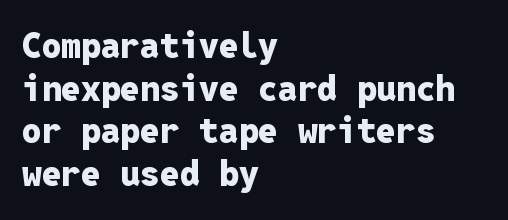
Caption: multi-line text, flush left, ragged right. Each glyph is drawn with heavy, bold strokes. No italicization has been applied; the sample stays upright. Each letter, wide or thin by design, is forced into the same width here. Lines of text with bare space underneath.
